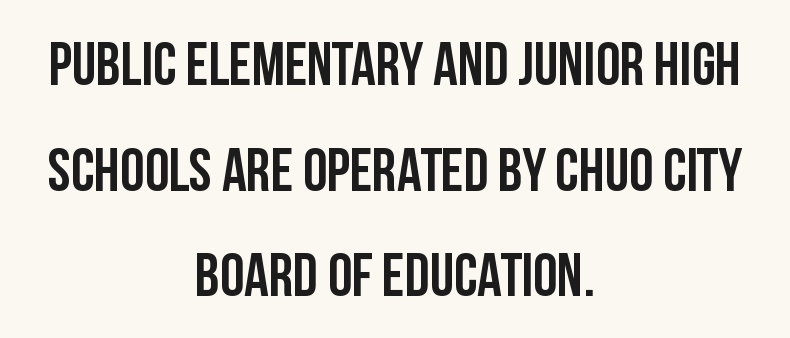
The image shows 61 px semibold, condensed sans-serif type, upright; set centered, line spacing 1.73x, normal letter spacing, not underlined; low stroke contrast and a large x-height.
